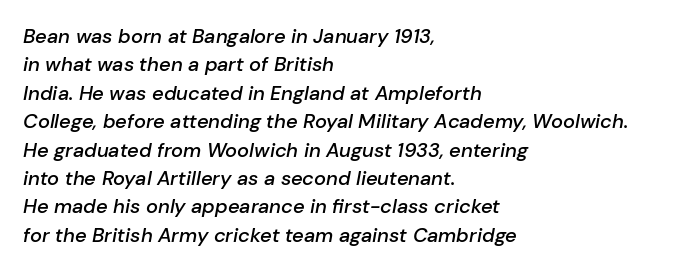
{"italic": "yes", "lean": "right", "slant_degrees": 10, "bold": "semi", "underline": "no", "align": "left", "line_spacing": "normal", "line_spacing_ratio": 1.42, "letter_spacing": "normal", "letter_spacing_em": 0.0, "glyph_px": 20}
